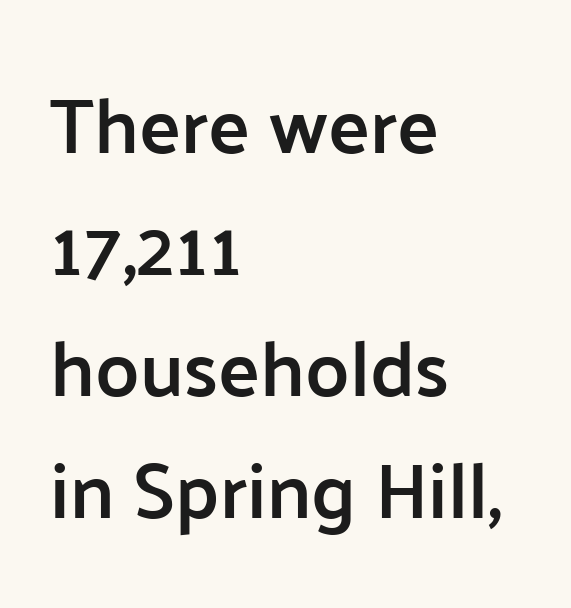
{"serif": "no", "italic": "no", "bold": "semi", "weight": "semibold", "width": "normal", "stroke_contrast": "low", "x_height": "medium", "monospaced": "no", "underline": "no", "align": "left", "line_spacing": "normal", "line_spacing_ratio": 1.56, "letter_spacing": "normal", "letter_spacing_em": 0.0, "glyph_px": 78}
